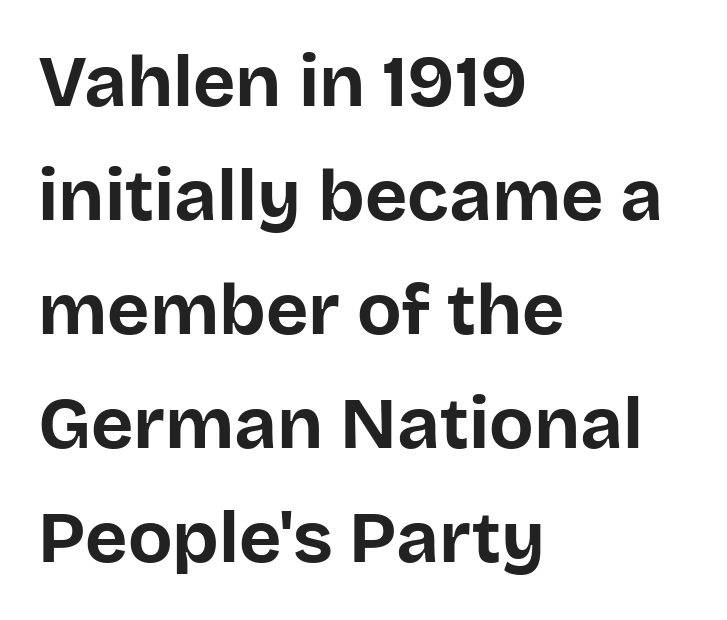
{"serif": "no", "italic": "no", "bold": "yes", "weight": "bold", "width": "normal", "stroke_contrast": "low", "x_height": "large", "monospaced": "no", "underline": "no", "align": "left", "line_spacing": "normal", "line_spacing_ratio": 1.56, "letter_spacing": "normal", "letter_spacing_em": 0.0, "glyph_px": 73}
